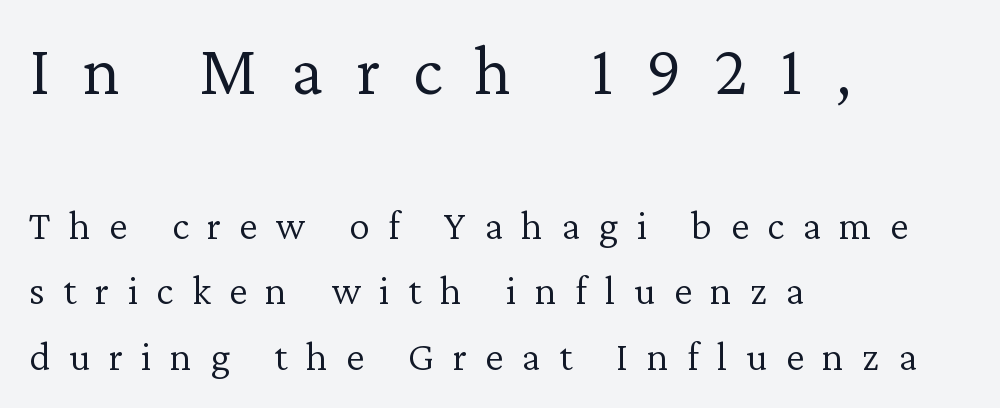
Q: Is the text bold? A: No.
Q: Is the text italic (slanted)? A: No, it is upright.
Q: Is the typeface a serif or a sans-serif typeface? A: Serif.
Q: Is the text underlined? A: No.
Q: How is the paragraph aligned? A: Left-aligned.
Q: Is the spacing between letters normal or unusually wide? A: Unusually wide.
Q: Is the spacing between lines tight, normal or loose? A: Normal.
Q: Which block of text is set in a larger size, the first (top) or the second (bottom)? A: The first (top) one.
Q: Width (condensed, normal, or wide)? A: Normal.
Q: Stroke contrast? A: Low.
Q: x-height? A: Medium.
Q: Monospaced? A: No.
